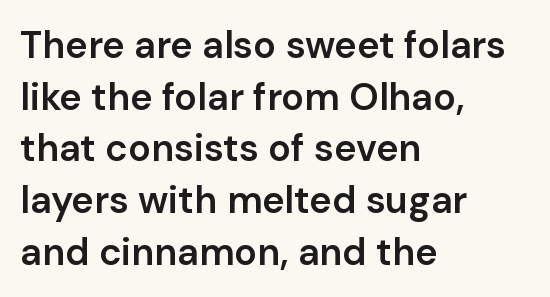
The font's upright variant was chosen for this text. These lines are composed in type without serifs. Evenly set lines give the paragraph a standard silhouette. The letters are semibold — heavier than regular but short of a full bold.
